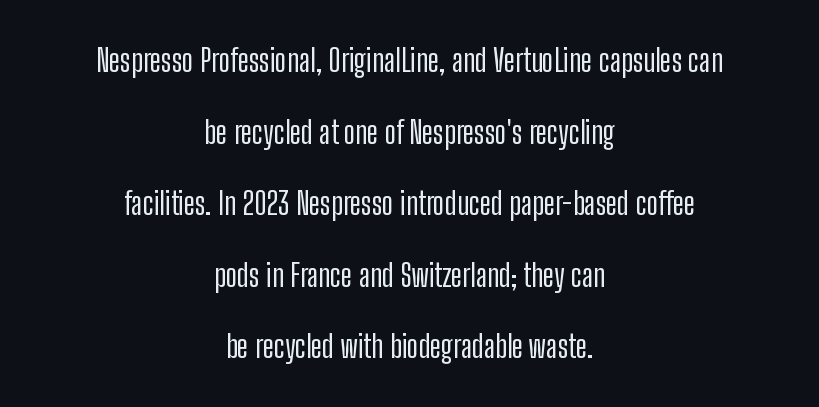
Q: Is the text italic (slanted)? A: No, it is upright.
Q: Is the typeface a serif or a sans-serif typeface? A: Sans-serif.
Q: Is the text underlined? A: No.
Q: How is the paragraph aligned? A: Centered.
Q: Is the spacing between letters normal or unusually wide? A: Normal.
Q: Is the spacing between lines tight, normal or loose? A: Loose.
Q: Width (condensed, normal, or wide)? A: Condensed.
Q: Stroke contrast? A: Low.
Q: x-height? A: Medium.
Q: Monospaced? A: No.
